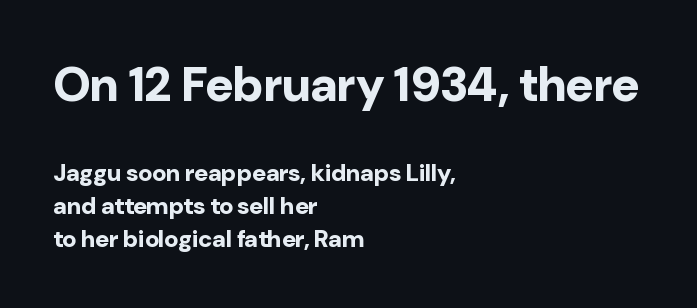
The image shows 48 px bold sans-serif type, upright; set left-aligned, normal line spacing (1.37x), normal letter spacing, not underlined; the first (top) block is 2.0x larger; low stroke contrast and a medium x-height.
